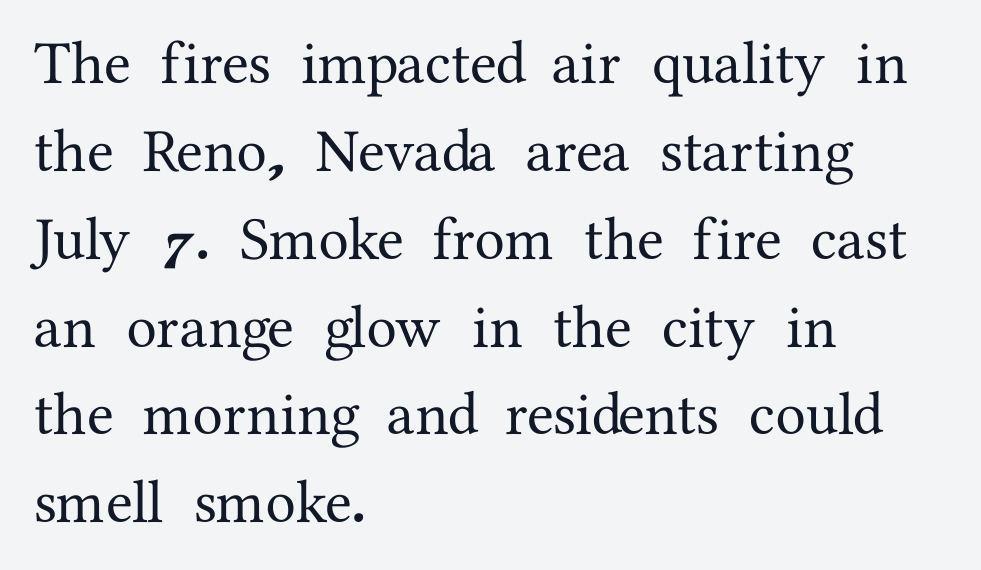
Q: Is the text italic (slanted)? A: No, it is upright.
Q: Is the typeface a serif or a sans-serif typeface? A: Serif.
Q: Is the text underlined? A: No.
Q: How is the paragraph aligned? A: Left-aligned.
Q: Is the spacing between letters normal or unusually wide? A: Normal.
Q: Is the spacing between lines tight, normal or loose? A: Normal.
Q: Width (condensed, normal, or wide)? A: Normal.
Q: Stroke contrast? A: Medium.
Q: x-height? A: Medium.
Q: Monospaced? A: No.
